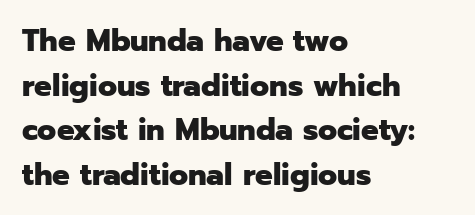
Q: Is the text bold? A: Yes.
Q: Is the text italic (slanted)? A: No, it is upright.
Q: Is the typeface a serif or a sans-serif typeface? A: Sans-serif.
Q: Is the text underlined? A: No.
Q: How is the paragraph aligned? A: Left-aligned.
Q: Is the spacing between letters normal or unusually wide? A: Normal.
Q: Is the spacing between lines tight, normal or loose? A: Normal.
Q: Width (condensed, normal, or wide)? A: Normal.
Q: Stroke contrast? A: Low.
Q: x-height? A: Medium.
Q: Monospaced? A: No.
